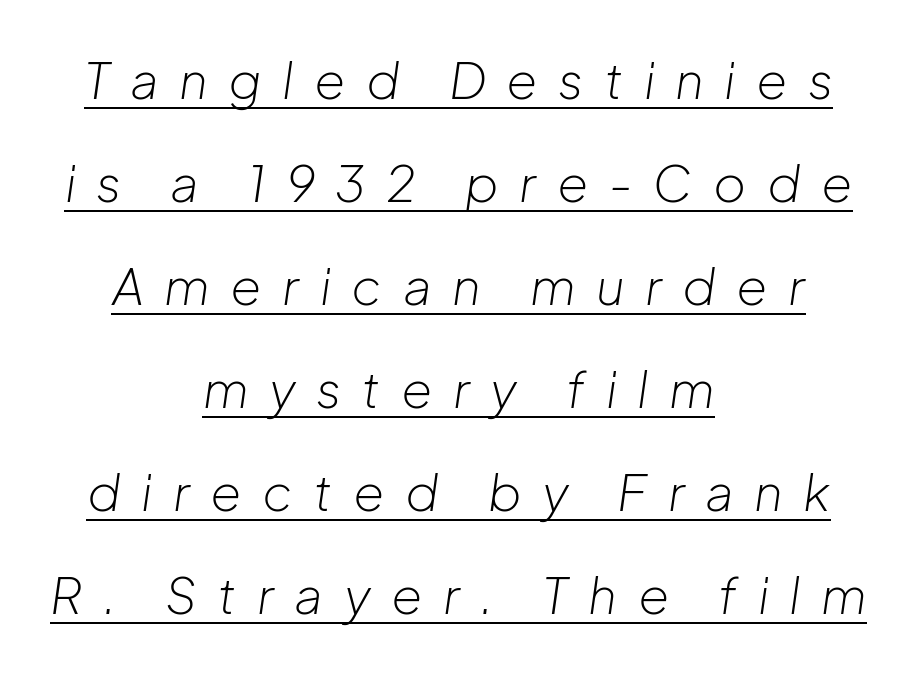
The image shows 50 px light type, italic (leaning right); set centered, loose line spacing (2.06x), unusually wide letter spacing (+0.41 em), underlined; low stroke contrast and a medium x-height.
